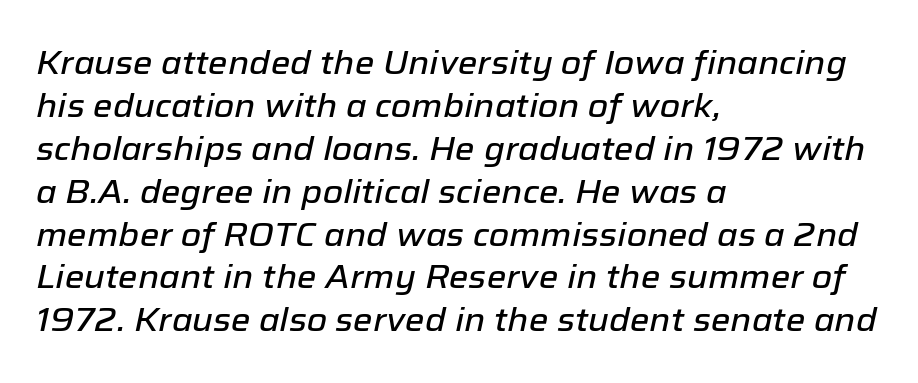
Q: Is the text italic (slanted)? A: Yes, it leans right by about 12 degrees.
Q: Is the text underlined? A: No.
Q: How is the paragraph aligned? A: Left-aligned.
Q: Is the spacing between letters normal or unusually wide? A: Normal.
Q: Is the spacing between lines tight, normal or loose? A: Normal.
Q: Width (condensed, normal, or wide)? A: Normal.
Q: Stroke contrast? A: Low.
Q: x-height? A: Medium.
Q: Monospaced? A: No.
